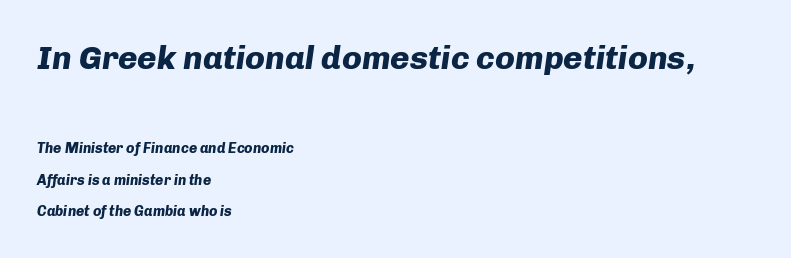
{"italic": "yes", "lean": "right", "slant_degrees": 8, "bold": "yes", "weight": "heavy", "width": "normal", "stroke_contrast": "low", "x_height": "medium", "monospaced": "no", "underline": "no", "align": "left", "line_spacing": "loose", "line_spacing_ratio": 2.28, "letter_spacing": "normal", "letter_spacing_em": 0.0, "larger_block": "first", "size_ratio": 2.36, "glyph_px": 33}
